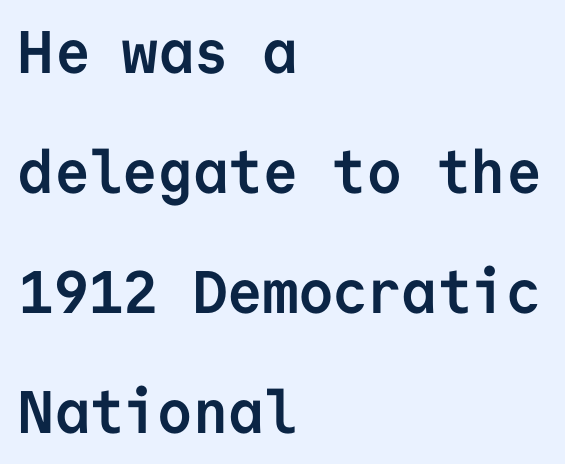
The image shows 60 px semibold sans-serif type, upright, monospaced; set left-aligned, loose line spacing (2.0x), normal letter spacing, not underlined; low stroke contrast and a medium x-height.
